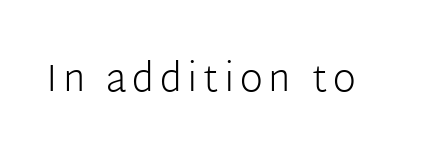
Looks like regular typesetting: each glyph gets only the width it needs. Style check: upright. The strip under each line holds only bare page. Stems and bowls with no extra thickness — not bold. Font category for this specimen: sans-serif.
